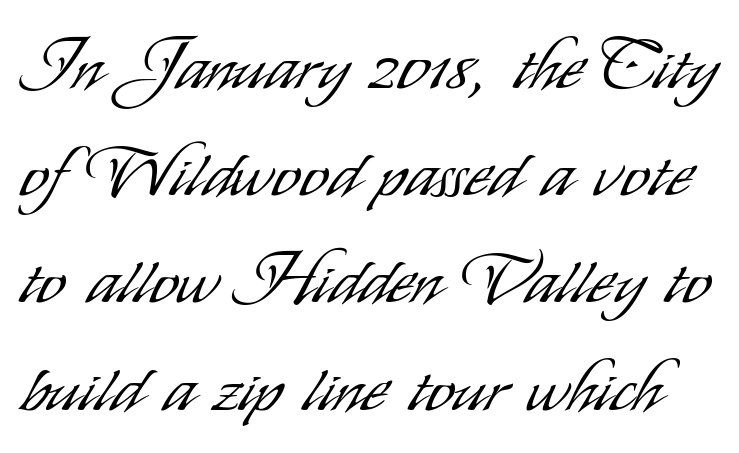
The image shows 71 px light, condensed sans-serif type; set normal line spacing (1.51x), normal letter spacing, not underlined; low stroke contrast and a small x-height.
